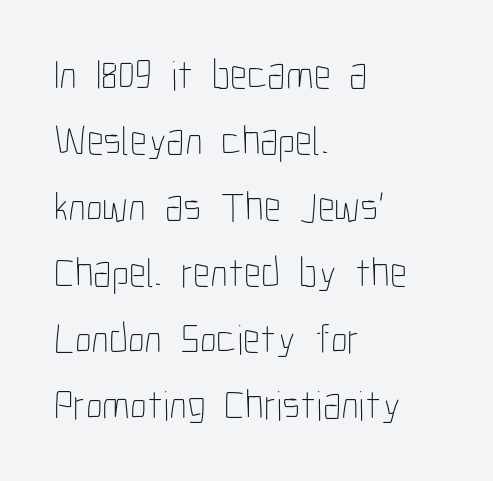
Here the designer chose a conventional face with non-uniform glyph widths. No extra ink here — the face is not bold. Any mark beneath the type? The region is blank. Typeset ragged right — the left edge is the straight one. Unlike italic type, these characters show no tilt at all. Quick note: interline space is typical.
